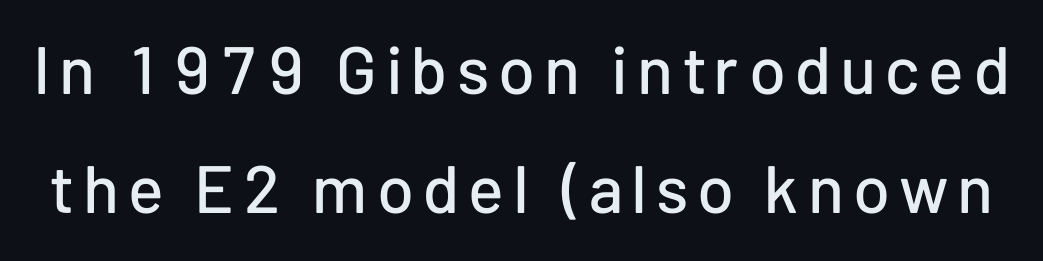
Italic? Not at all — the glyphs are vertical. Do the characters align in a grid? No, the font is proportional. The passage shown is typeset with a sans-serif family. No word sits above an underline.
